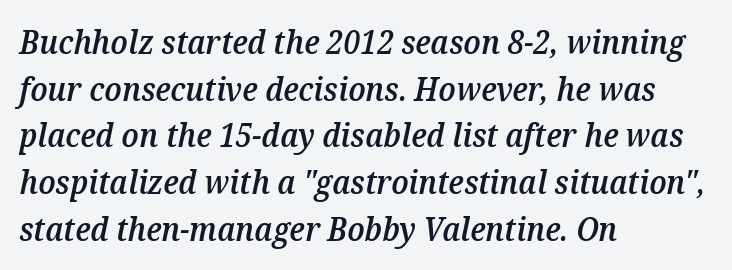
{"italic": "yes", "lean": "right", "slant_degrees": 12, "bold": "semi", "weight": "semibold", "width": "normal", "stroke_contrast": "medium", "x_height": "medium", "monospaced": "no", "underline": "no", "align": "left", "line_spacing": "normal", "line_spacing_ratio": 1.46, "letter_spacing": "normal", "letter_spacing_em": 0.0, "glyph_px": 32}
